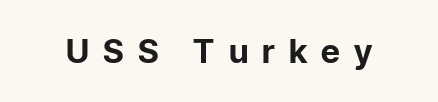
{"serif": "no", "italic": "no", "bold": "yes", "weight": "bold", "width": "normal", "stroke_contrast": "low", "x_height": "medium", "monospaced": "no", "underline": "no", "letter_spacing": "wide", "letter_spacing_em": 0.43, "glyph_px": 33}
